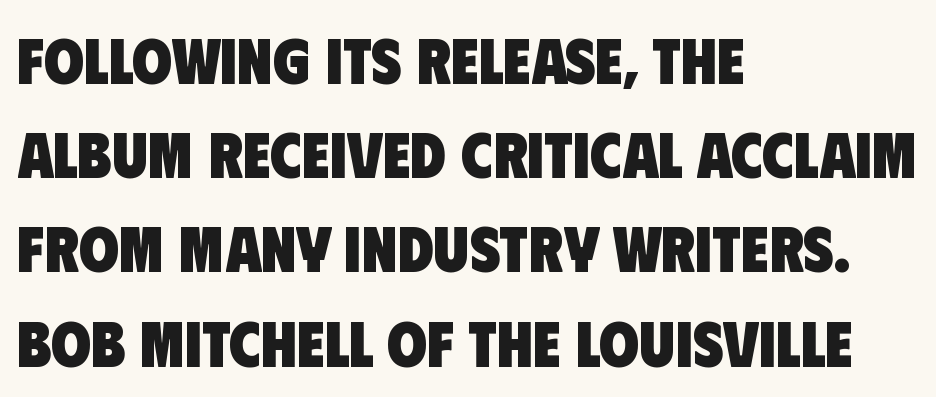
The image shows 65 px heavy, condensed sans-serif type; set left-aligned, normal line spacing (1.45x), normal letter spacing, not underlined; low stroke contrast and a large x-height.
